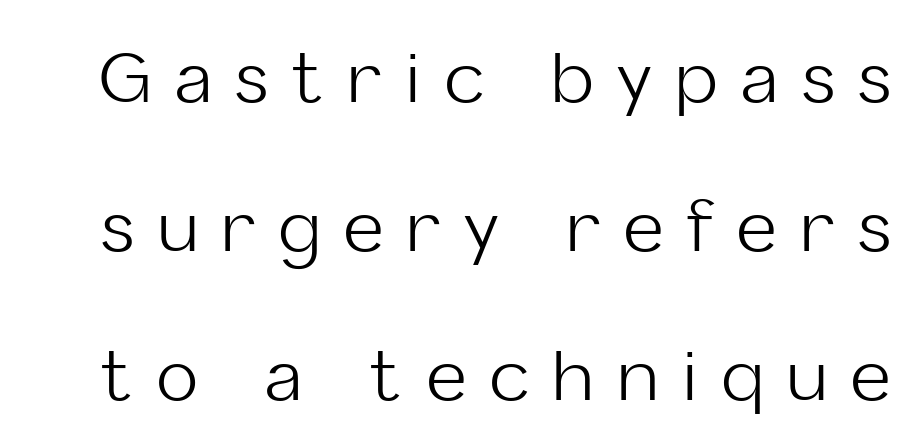
The weight would be labelled regular, book, light, or lighter still. Check where the strokes stop: nothing finishes them off — pure sans. This sample has the flowing, uneven cadence of proportional lettering. The lettering holds an erect, upright posture throughout. You could fit nearly another row in the gap between these rows. Caption: expanded tracking, letters set apart.
